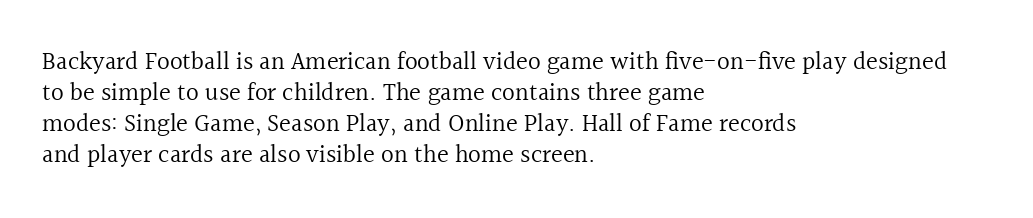
Q: Is the text bold? A: No.
Q: Is the text italic (slanted)? A: No, it is upright.
Q: Is the text underlined? A: No.
Q: How is the paragraph aligned? A: Left-aligned.
Q: Is the spacing between letters normal or unusually wide? A: Normal.
